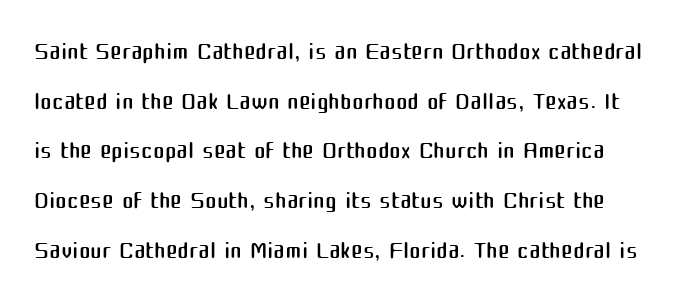
The type family on display is of the sans-serif kind. These lines are rendered in a variable-pitch font. Underlining? Definitely not there. This sample uses plain, unmodified letter spacing.
